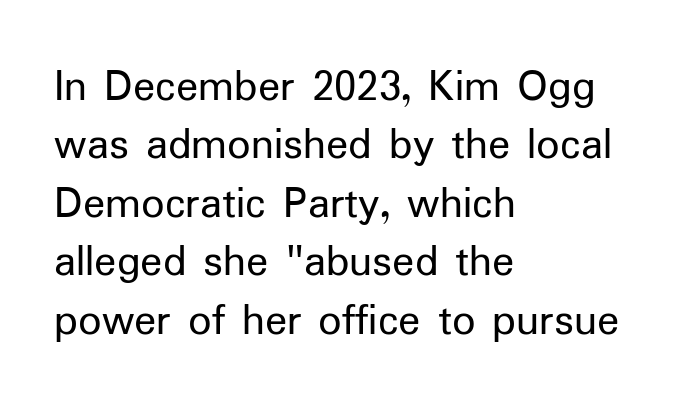
The image shows 46 px regular-weight sans-serif type, upright; set left-aligned, normal line spacing (1.27x), normal letter spacing, not underlined; low stroke contrast and a medium x-height.
